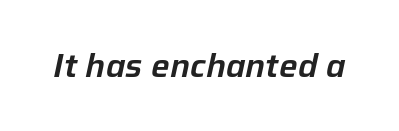
The image shows 33 px text type, italic (leaning right); set normal letter spacing, not underlined; low stroke contrast and a medium x-height.
